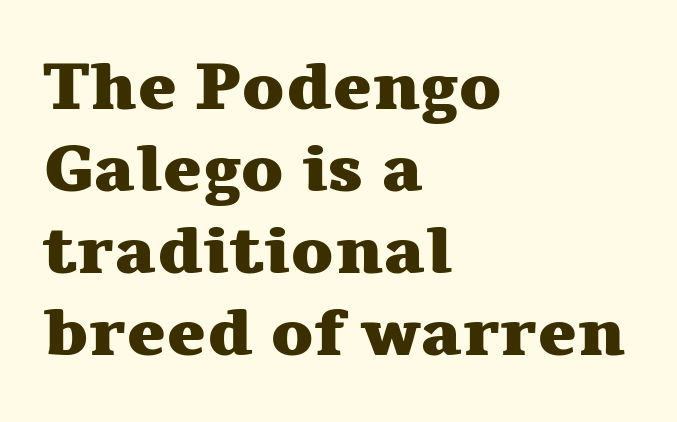
{"serif": "yes", "italic": "no", "bold": "yes", "weight": "heavy", "width": "wide", "stroke_contrast": "medium", "x_height": "medium", "monospaced": "no", "underline": "no", "align": "left", "line_spacing_ratio": 1.24, "letter_spacing": "normal", "letter_spacing_em": 0.0, "glyph_px": 66}
